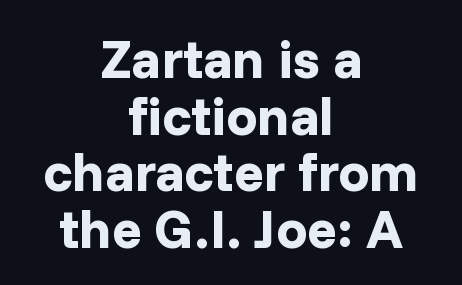
{"serif": "no", "italic": "no", "bold": "yes", "weight": "bold", "width": "normal", "stroke_contrast": "low", "x_height": "medium", "monospaced": "no", "underline": "no", "align": "center", "line_spacing": "tight", "line_spacing_ratio": 1.03, "letter_spacing": "normal", "letter_spacing_em": 0.0, "glyph_px": 55}
